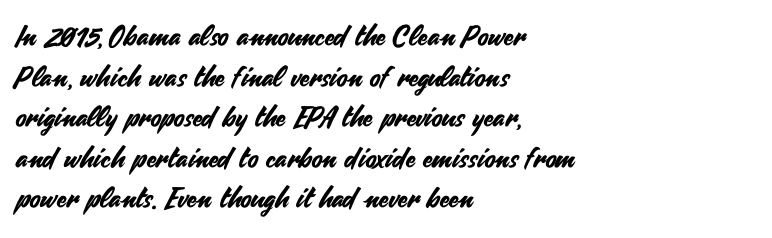
The compositor pushed each line to the left boundary. Spacing verdict: proportional, widths tailored to each character. Compared with typical body copy, the letter spacing here is the same. The space directly below the letters is spotless.
